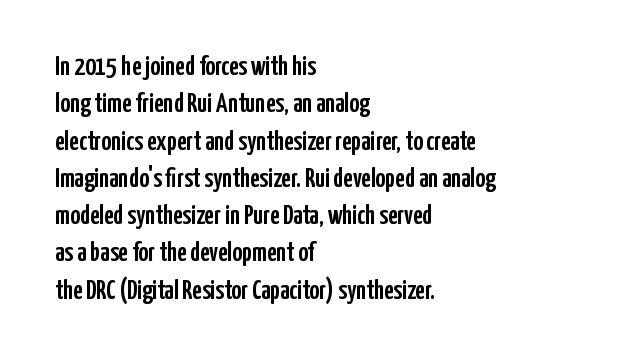
Q: Is the text italic (slanted)? A: No, it is upright.
Q: Is the text underlined? A: No.
Q: How is the paragraph aligned? A: Left-aligned.
Q: Is the spacing between letters normal or unusually wide? A: Normal.
Q: Is the spacing between lines tight, normal or loose? A: Normal.
